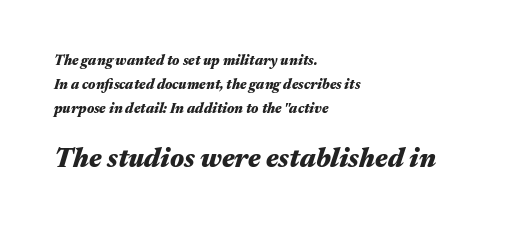
Q: Is the text bold? A: Yes.
Q: Is the text italic (slanted)? A: Yes, it leans right by about 17 degrees.
Q: Is the text underlined? A: No.
Q: How is the paragraph aligned? A: Left-aligned.
Q: Is the spacing between letters normal or unusually wide? A: Normal.
Q: Is the spacing between lines tight, normal or loose? A: Normal.
Q: Which block of text is set in a larger size, the first (top) or the second (bottom)? A: The second (bottom) one.
